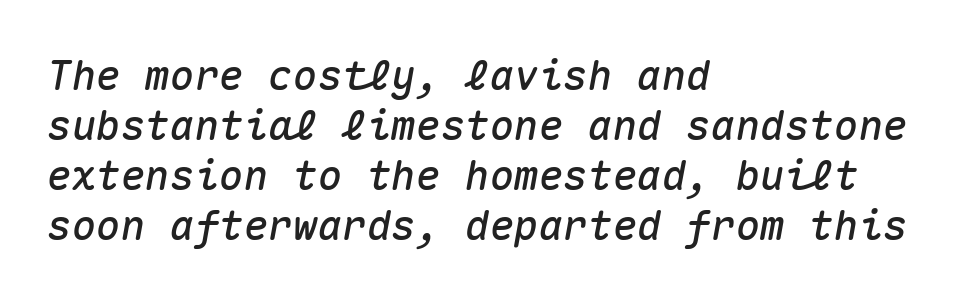
Q: Is the text italic (slanted)? A: Yes, it leans right by about 10 degrees.
Q: Is the text underlined? A: No.
Q: How is the paragraph aligned? A: Left-aligned.
Q: Is the spacing between letters normal or unusually wide? A: Normal.
Q: Width (condensed, normal, or wide)? A: Normal.
Q: Stroke contrast? A: Medium.
Q: x-height? A: Medium.
Q: Monospaced? A: Yes.
